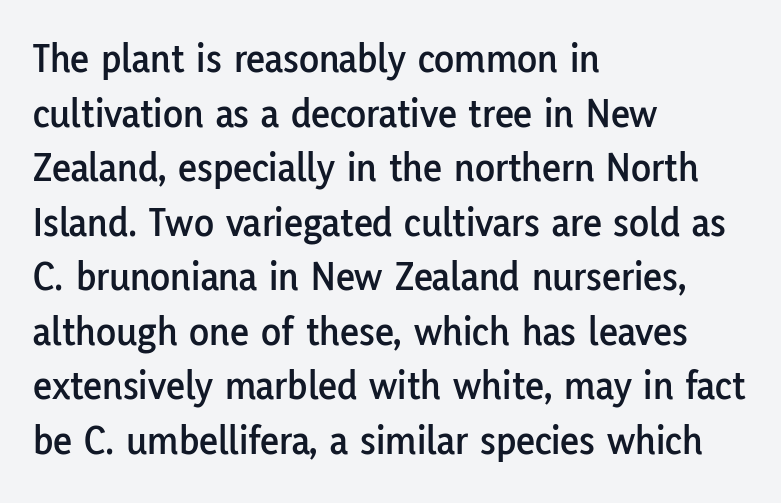
The image shows 41 px sans-serif type, upright; set left-aligned, normal line spacing (1.33x), normal letter spacing, not underlined; low stroke contrast and a medium x-height.
